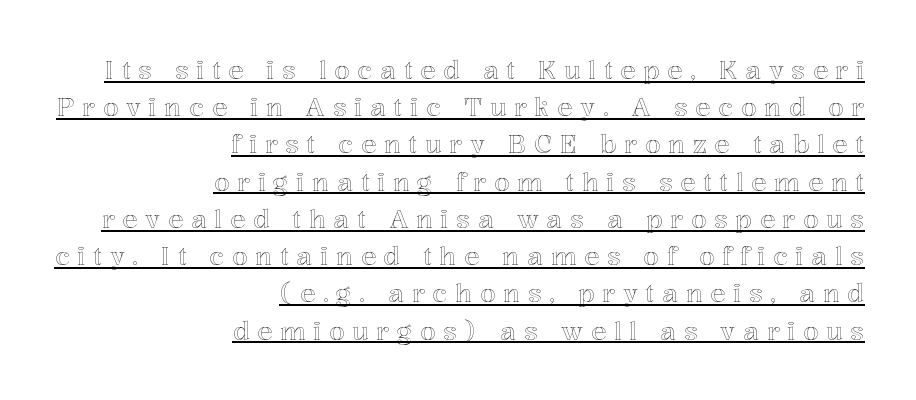
Q: Is the text italic (slanted)? A: No, it is upright.
Q: Is the text underlined? A: Yes.
Q: How is the paragraph aligned? A: Right-aligned.
Q: Is the spacing between letters normal or unusually wide? A: Unusually wide.
Q: Is the spacing between lines tight, normal or loose? A: Normal.
